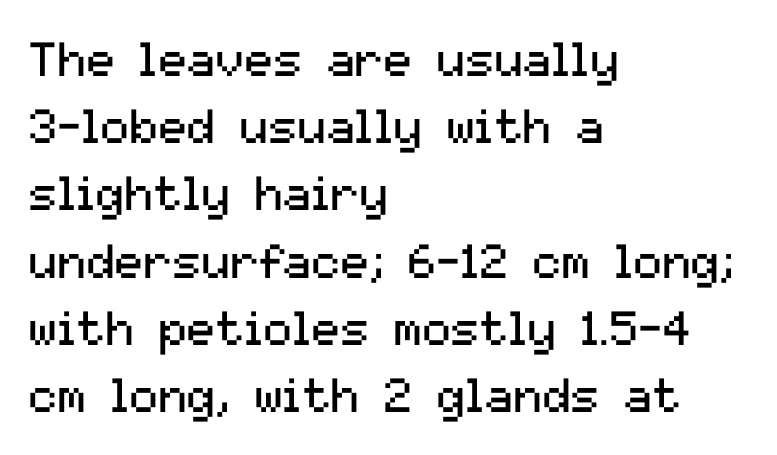
The designer left line spacing at the default. Short and long lines alike share a common starting point at left. Stems here are at most as thick as an everyday book face. Each letter keeps its own natural width here, so spacing adapts to shape.
